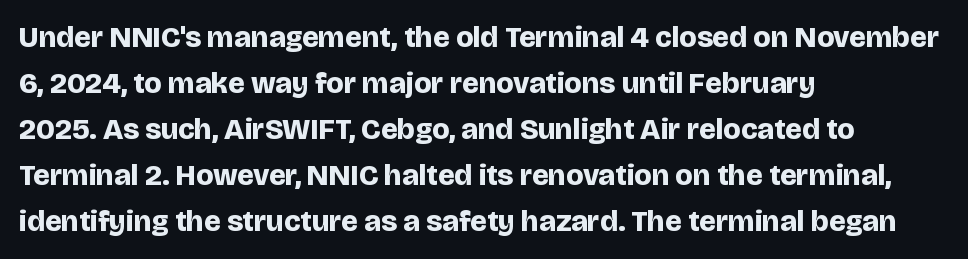
The passage is arranged the way most books set body copy — flush left. Whoever set this chose a conventional vertical rhythm. Typesetter's note: full bold, strokes at maximum text heaviness. These lines were composed using upright roman letters.
